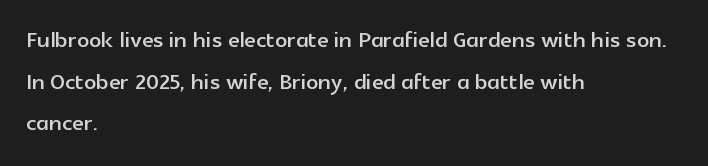
{"serif": "no", "italic": "no", "width": "normal", "x_height": "medium", "monospaced": "no", "underline": "no", "align": "left", "line_spacing": "normal", "line_spacing_ratio": 1.39, "letter_spacing": "normal", "letter_spacing_em": 0.0, "glyph_px": 30}
